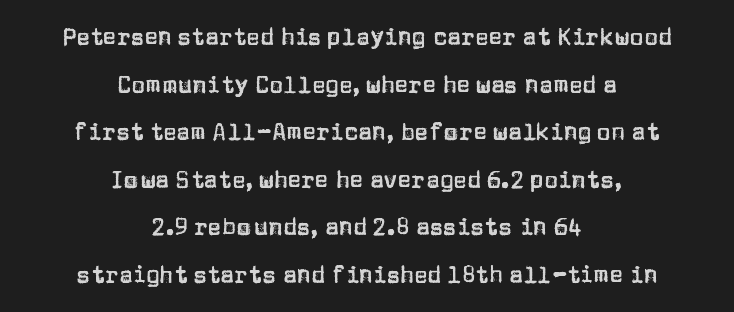
Q: Is the text italic (slanted)? A: No, it is upright.
Q: Is the text underlined? A: No.
Q: How is the paragraph aligned? A: Centered.
Q: Is the spacing between letters normal or unusually wide? A: Normal.
Q: Is the spacing between lines tight, normal or loose? A: Loose.
